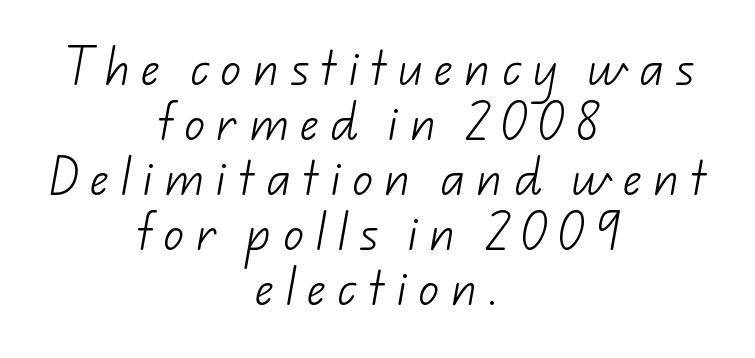
{"serif": "no", "bold": "no", "weight": "light", "width": "normal", "stroke_contrast": "low", "x_height": "small", "monospaced": "no", "underline": "no", "align": "center", "line_spacing": "normal", "line_spacing_ratio": 1.34, "letter_spacing": "wide", "letter_spacing_em": 0.28, "glyph_px": 41}
